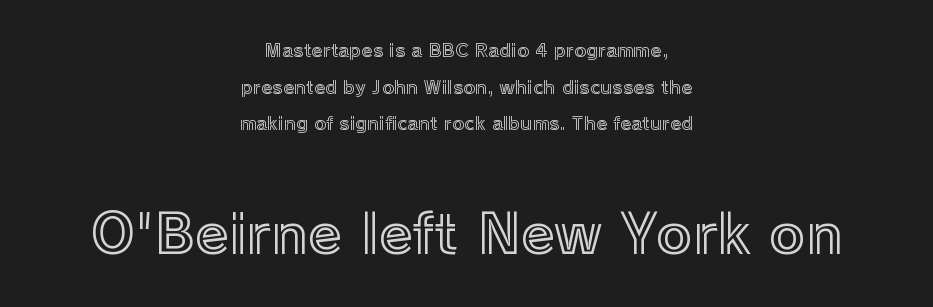
Q: Is the text italic (slanted)? A: No, it is upright.
Q: Is the text underlined? A: No.
Q: How is the paragraph aligned? A: Centered.
Q: Is the spacing between letters normal or unusually wide? A: Normal.
Q: Is the spacing between lines tight, normal or loose? A: Loose.
Q: Which block of text is set in a larger size, the first (top) or the second (bottom)? A: The second (bottom) one.
Q: Width (condensed, normal, or wide)? A: Normal.
Q: x-height? A: Medium.
Q: Monospaced? A: No.
